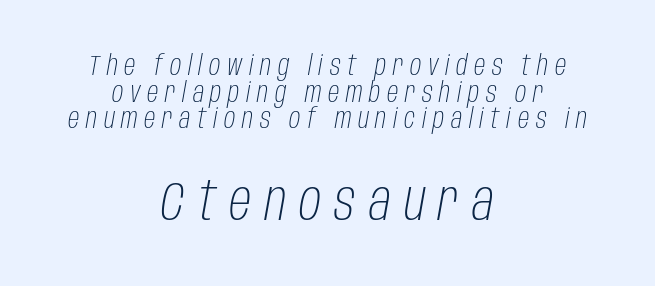
The letters in the lower block stand taller than those in the block above. The letters are spread apart with noticeably loose tracking. This rendering uses center alignment, leaving both contours irregular but symmetric. The lettering tilts uniformly, giving the passage an italic look. Bare-footed words on every line. You could not count columns in this text — the font is proportionally spaced.
